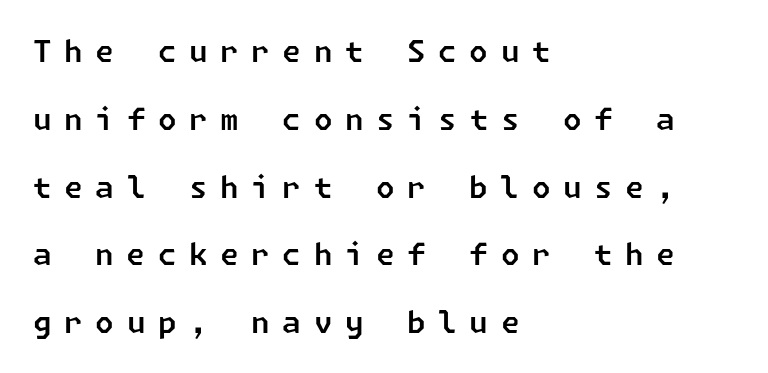
The image shows 30 px sans-serif type; set left-aligned, loose line spacing (2.26x), unusually wide letter spacing (+0.42 em), not underlined; low stroke contrast and a medium x-height.
